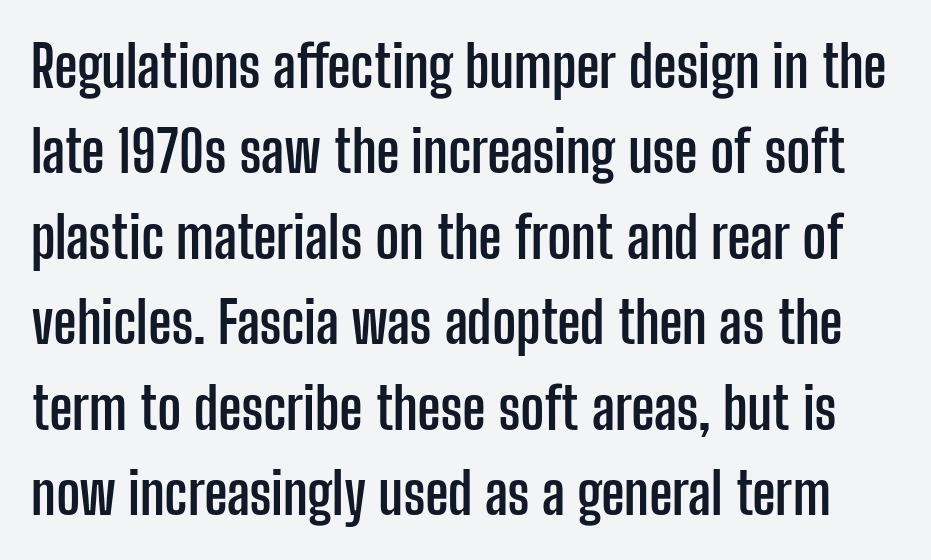
{"serif": "no", "italic": "no", "bold": "yes", "weight": "semibold", "width": "condensed", "stroke_contrast": "low", "x_height": "medium", "monospaced": "no", "underline": "no", "line_spacing": "normal", "line_spacing_ratio": 1.5, "letter_spacing": "normal", "letter_spacing_em": 0.0, "glyph_px": 57}
